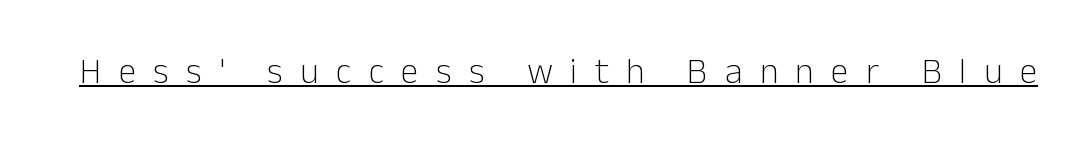
The image shows 36 px light sans-serif type, upright; set unusually wide letter spacing (+0.48 em), underlined; low stroke contrast and a medium x-height.
